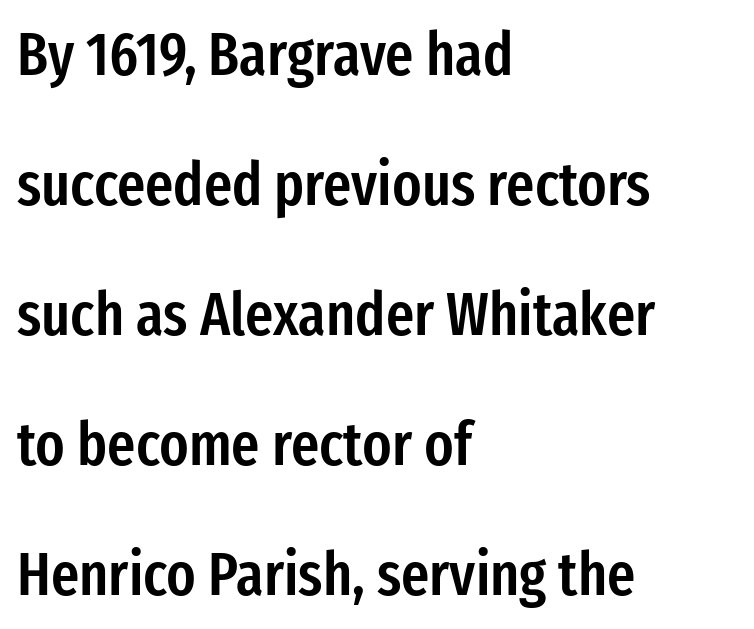
Q: Is the text bold? A: Semi-bold.
Q: Is the text italic (slanted)? A: No, it is upright.
Q: Is the typeface a serif or a sans-serif typeface? A: Sans-serif.
Q: Is the text underlined? A: No.
Q: How is the paragraph aligned? A: Left-aligned.
Q: Is the spacing between letters normal or unusually wide? A: Normal.
Q: Is the spacing between lines tight, normal or loose? A: Loose.
Q: Width (condensed, normal, or wide)? A: Condensed.
Q: Stroke contrast? A: Low.
Q: x-height? A: Medium.
Q: Monospaced? A: No.
